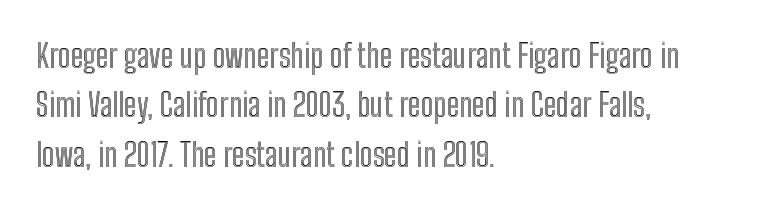
The image shows 32 px condensed type, upright; set left-aligned, normal line spacing (1.54x), normal letter spacing, not underlined; a medium x-height.
